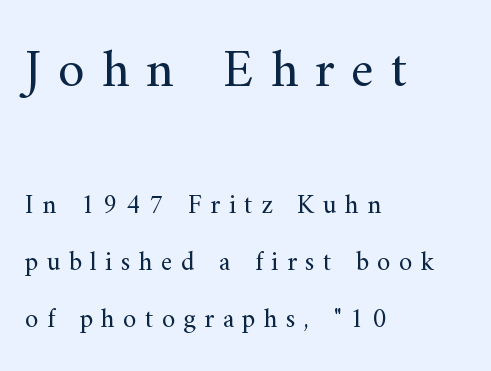
Q: Is the text bold? A: No.
Q: Is the text italic (slanted)? A: No, it is upright.
Q: Is the typeface a serif or a sans-serif typeface? A: Serif.
Q: Is the text underlined? A: No.
Q: How is the paragraph aligned? A: Left-aligned.
Q: Is the spacing between letters normal or unusually wide? A: Unusually wide.
Q: Is the spacing between lines tight, normal or loose? A: Loose.
Q: Which block of text is set in a larger size, the first (top) or the second (bottom)? A: The first (top) one.
Q: Width (condensed, normal, or wide)? A: Normal.
Q: Stroke contrast? A: Medium.
Q: x-height? A: Small.
Q: Monospaced? A: No.
